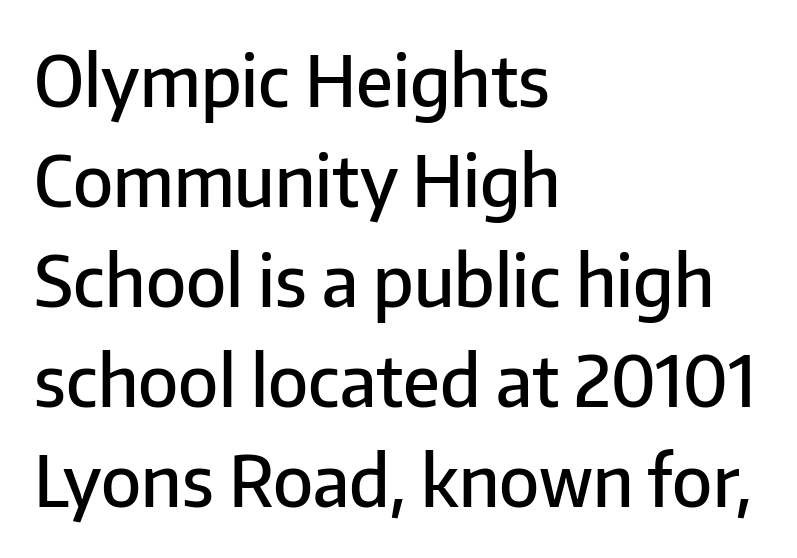
Is there any slant? The stems are plumb. Successive baselines arrive at the customary interval. Horizontally, the lines are justified to the leading edge only. The line texture is even and compact thanks to regular tracking.
